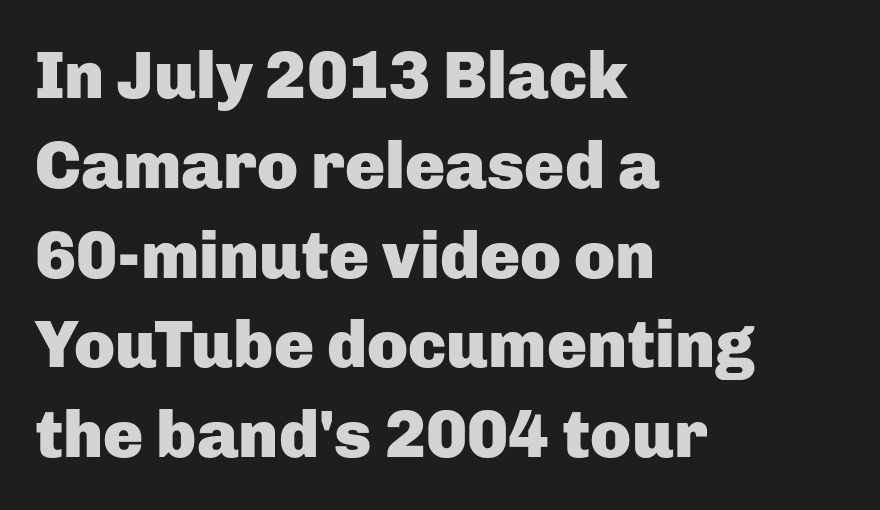
The image shows 67 px heavy sans-serif type, upright; set left-aligned, normal line spacing (1.34x), normal letter spacing, not underlined; low stroke contrast and a medium x-height.
